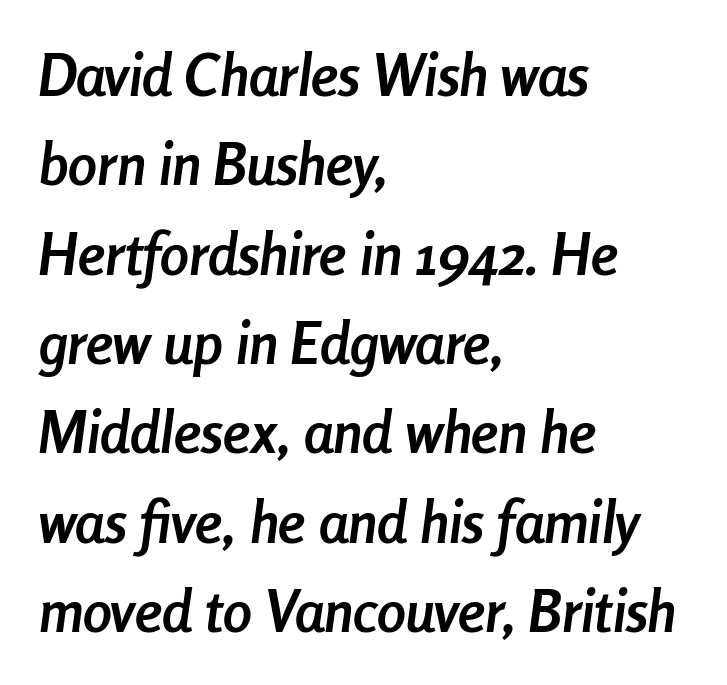
The image shows 58 px semibold, condensed type, italic (leaning right); set left-aligned, normal line spacing (1.54x), normal letter spacing, not underlined; low stroke contrast and a medium x-height.
